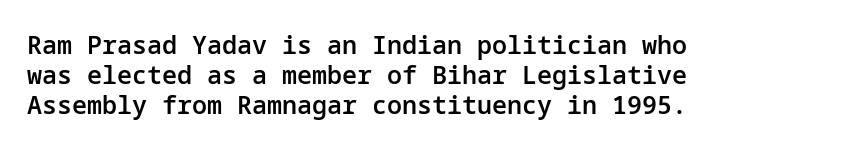
The image shows 25 px text type, upright; set left-aligned, line spacing 1.2x, normal letter spacing, not underlined.
